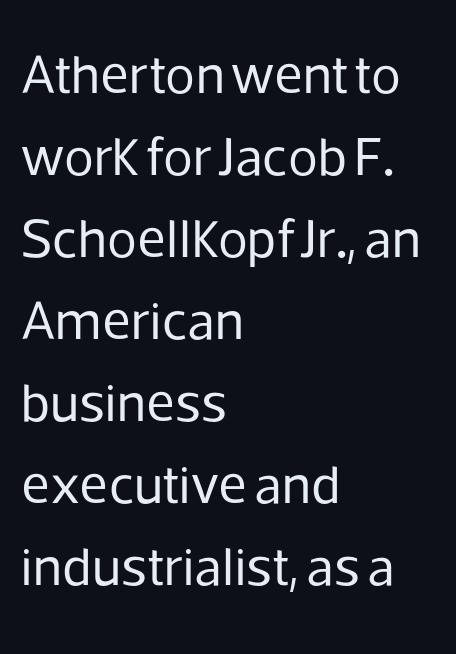
The image shows 55 px regular-weight sans-serif type, upright; set left-aligned, normal line spacing (1.49x), normal letter spacing, not underlined; low stroke contrast and a medium x-height.
